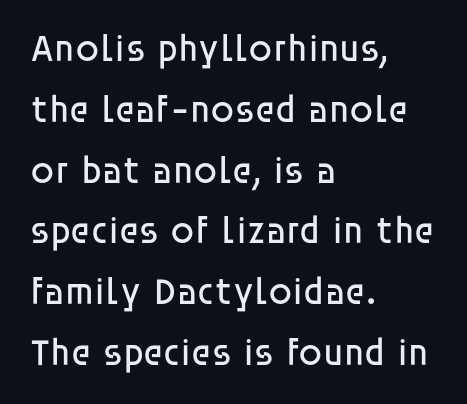
{"serif": "no", "italic": "no", "bold": "no", "weight": "regular", "width": "normal", "stroke_contrast": "low", "x_height": "large", "monospaced": "no", "underline": "no", "align": "left", "line_spacing": "normal", "line_spacing_ratio": 1.6, "letter_spacing": "normal", "letter_spacing_em": 0.0, "glyph_px": 38}
